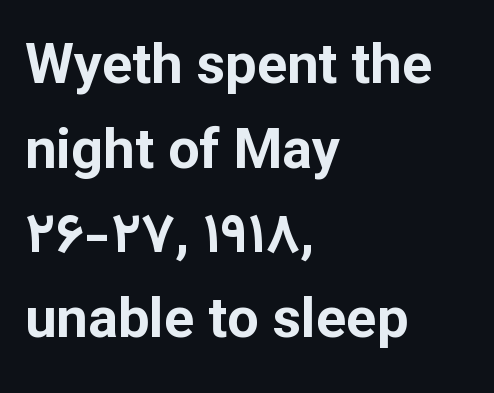
{"serif": "no", "italic": "no", "bold": "yes", "weight": "bold", "width": "normal", "stroke_contrast": "low", "x_height": "medium", "monospaced": "no", "underline": "no", "align": "left", "line_spacing": "normal", "line_spacing_ratio": 1.51, "letter_spacing": "normal", "letter_spacing_em": 0.0, "glyph_px": 56}
